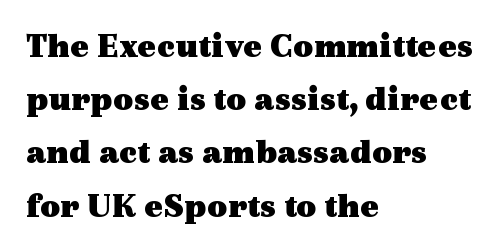
Q: Is the text bold? A: Yes.
Q: Is the text italic (slanted)? A: No, it is upright.
Q: Is the typeface a serif or a sans-serif typeface? A: Serif.
Q: Is the text underlined? A: No.
Q: How is the paragraph aligned? A: Left-aligned.
Q: Is the spacing between letters normal or unusually wide? A: Normal.
Q: Is the spacing between lines tight, normal or loose? A: Normal.
Q: Width (condensed, normal, or wide)? A: Wide.
Q: x-height? A: Medium.
Q: Monospaced? A: No.
